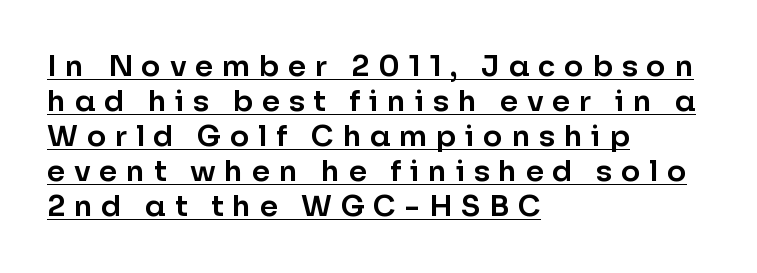
Q: Is the text italic (slanted)? A: No, it is upright.
Q: Is the typeface a serif or a sans-serif typeface? A: Sans-serif.
Q: Is the text underlined? A: Yes.
Q: How is the paragraph aligned? A: Left-aligned.
Q: Is the spacing between letters normal or unusually wide? A: Unusually wide.
Q: Width (condensed, normal, or wide)? A: Normal.
Q: Stroke contrast? A: Low.
Q: x-height? A: Medium.
Q: Monospaced? A: No.
